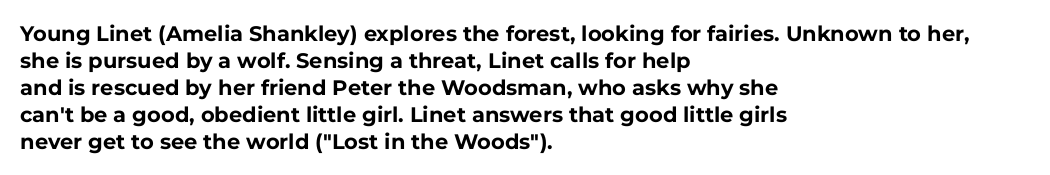
Q: Is the text bold? A: Yes.
Q: Is the text italic (slanted)? A: No, it is upright.
Q: Is the text underlined? A: No.
Q: How is the paragraph aligned? A: Left-aligned.
Q: Is the spacing between letters normal or unusually wide? A: Normal.
Q: Is the spacing between lines tight, normal or loose? A: Normal.
